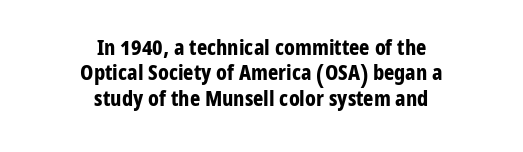
Q: Is the text bold? A: Yes.
Q: Is the text italic (slanted)? A: No, it is upright.
Q: Is the text underlined? A: No.
Q: How is the paragraph aligned? A: Centered.
Q: Is the spacing between letters normal or unusually wide? A: Normal.
Q: Is the spacing between lines tight, normal or loose? A: Tight.
